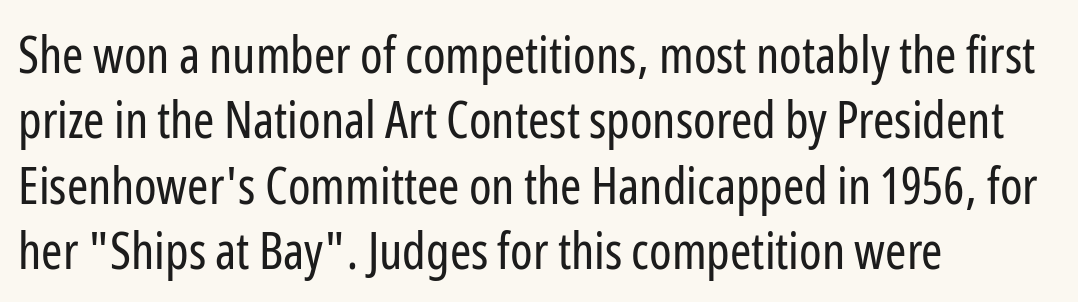
{"serif": "no", "italic": "no", "bold": "no", "weight": "regular", "width": "condensed", "stroke_contrast": "low", "x_height": "medium", "monospaced": "no", "underline": "no", "align": "left", "line_spacing": "normal", "line_spacing_ratio": 1.28, "letter_spacing": "normal", "letter_spacing_em": 0.0, "glyph_px": 51}
